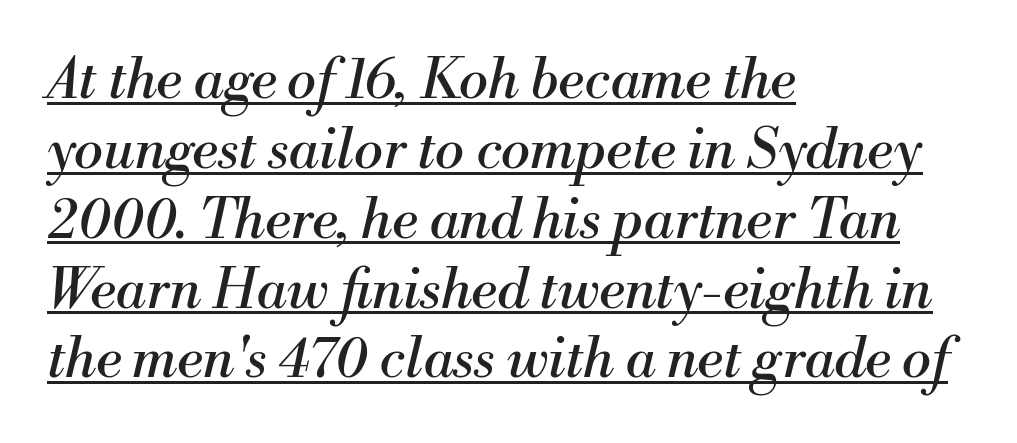
The image shows 55 px regular-weight serif type, italic (leaning right); set left-aligned, normal line spacing (1.27x), normal letter spacing, underlined; medium stroke contrast and a small x-height.
